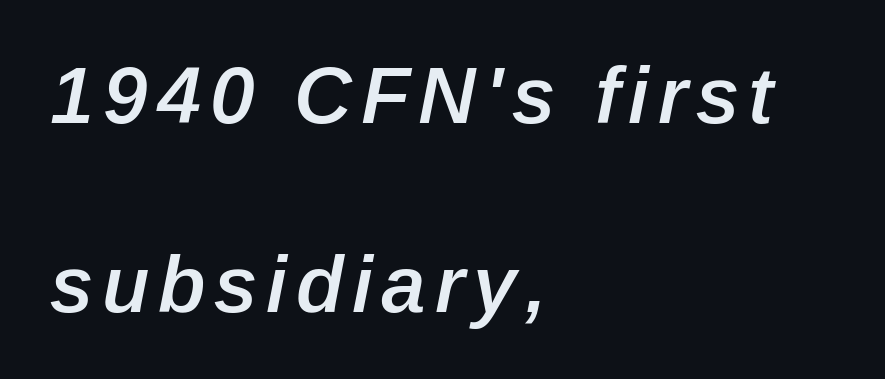
Q: Is the text bold? A: Semi-bold.
Q: Is the text italic (slanted)? A: Yes, it leans right by about 12 degrees.
Q: Is the text underlined? A: No.
Q: How is the paragraph aligned? A: Left-aligned.
Q: Is the spacing between lines tight, normal or loose? A: Loose.
Q: Width (condensed, normal, or wide)? A: Normal.
Q: Stroke contrast? A: Low.
Q: x-height? A: Medium.
Q: Monospaced? A: No.
